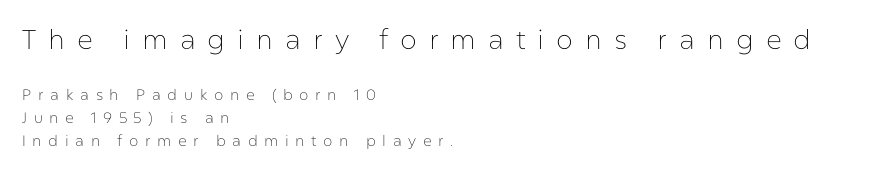
Q: Is the text bold? A: No.
Q: Is the text italic (slanted)? A: No, it is upright.
Q: Is the text underlined? A: No.
Q: How is the paragraph aligned? A: Left-aligned.
Q: Is the spacing between letters normal or unusually wide? A: Unusually wide.
Q: Is the spacing between lines tight, normal or loose? A: Normal.
Q: Which block of text is set in a larger size, the first (top) or the second (bottom)? A: The first (top) one.
